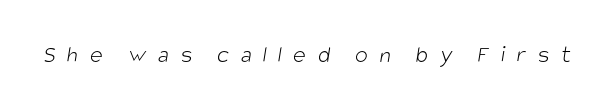
Q: Is the text bold? A: No.
Q: Is the text underlined? A: No.
Q: Is the spacing between letters normal or unusually wide? A: Unusually wide.
